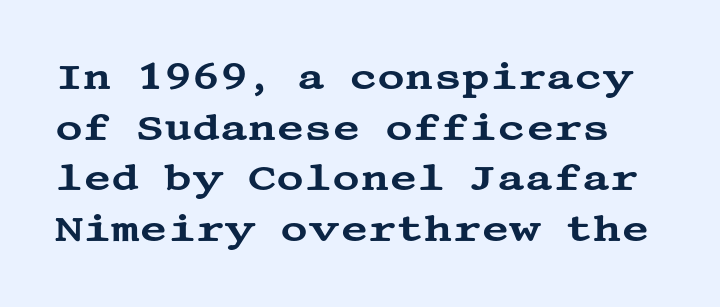
{"serif": "yes", "italic": "no", "width": "wide", "stroke_contrast": "medium", "x_height": "large", "underline": "no", "line_spacing": "normal", "line_spacing_ratio": 1.33, "letter_spacing": "normal", "letter_spacing_em": 0.0, "glyph_px": 38}
